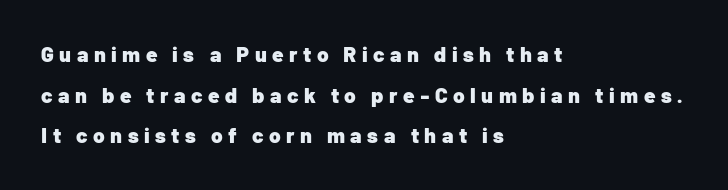
Check under the words: just untouched page. The line texture is sparse and dotted thanks to wide tracking. Reading down the block, your eye returns to a fixed left position each line. Heavy-handed strokes throughout: this text is bold. Vertically, the passage feels expansive, rows floating well apart.
